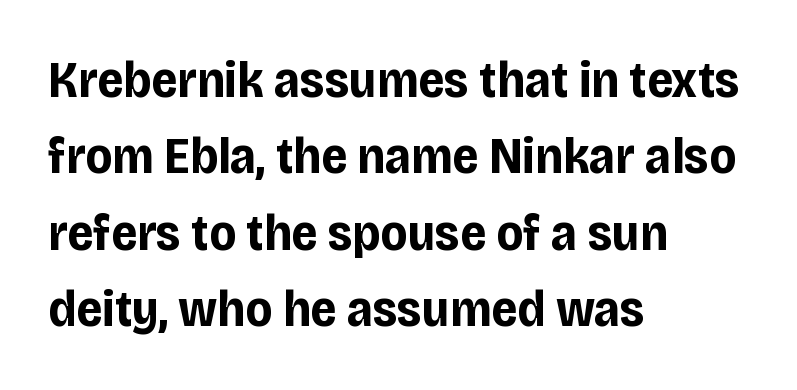
A typesetter would call this proportional, since set widths differ per character. If you measured baseline to baseline, you'd find a middling distance. Tracking value appears to be zero — textbook default spacing. Unlike italic type, these characters show no tilt at all. What kind of face is this? One without serifs — a sans. Heavy, bold letterforms.
